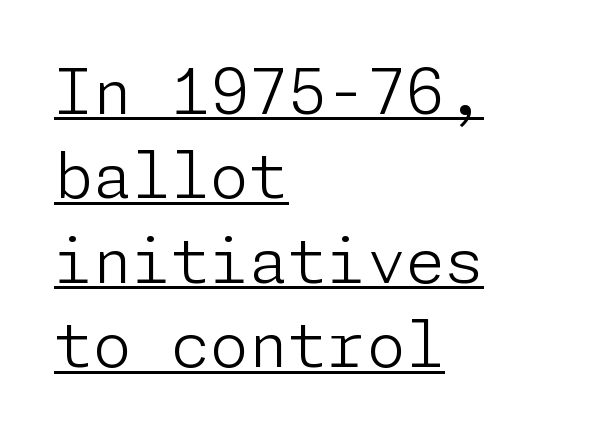
{"serif": "no", "italic": "no", "bold": "no", "weight": "light", "width": "normal", "stroke_contrast": "low", "x_height": "medium", "underline": "yes", "align": "left", "line_spacing": "normal", "line_spacing_ratio": 1.34, "letter_spacing": "normal", "letter_spacing_em": 0.0, "glyph_px": 63}
